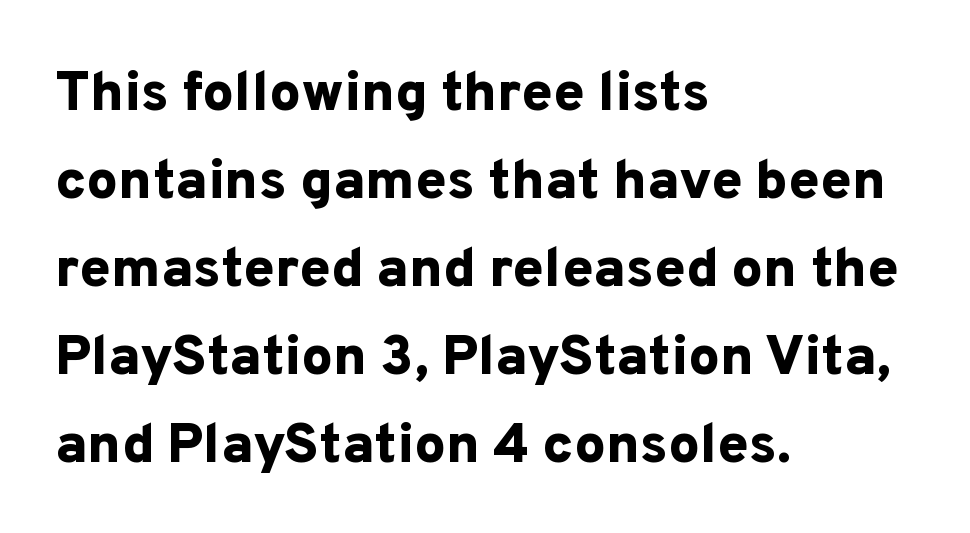
The image shows 56 px bold sans-serif type, upright; set left-aligned, normal line spacing (1.57x), normal letter spacing, not underlined; low stroke contrast and a medium x-height.
